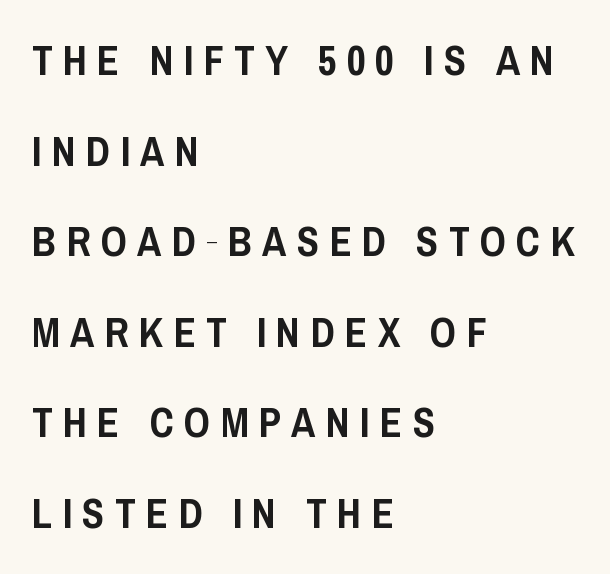
The image shows 41 px condensed sans-serif type, upright; set left-aligned, loose line spacing (2.21x), unusually wide letter spacing (+0.25 em), not underlined; low stroke contrast and a large x-height.
